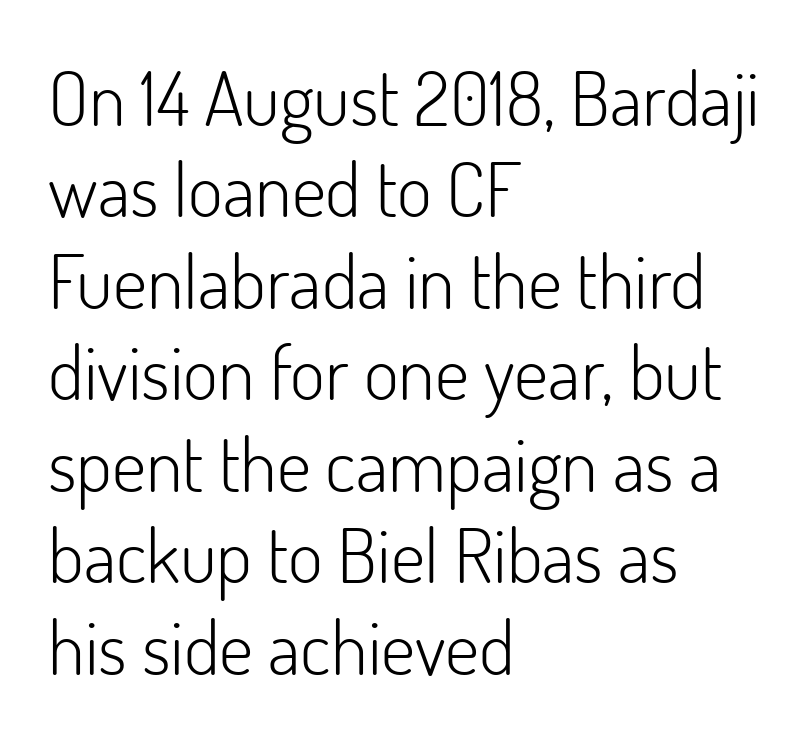
{"serif": "no", "italic": "no", "bold": "no", "weight": "light", "width": "normal", "stroke_contrast": "low", "x_height": "small", "monospaced": "no", "underline": "no", "align": "left", "line_spacing_ratio": 1.22, "letter_spacing": "normal", "letter_spacing_em": 0.0, "glyph_px": 75}
